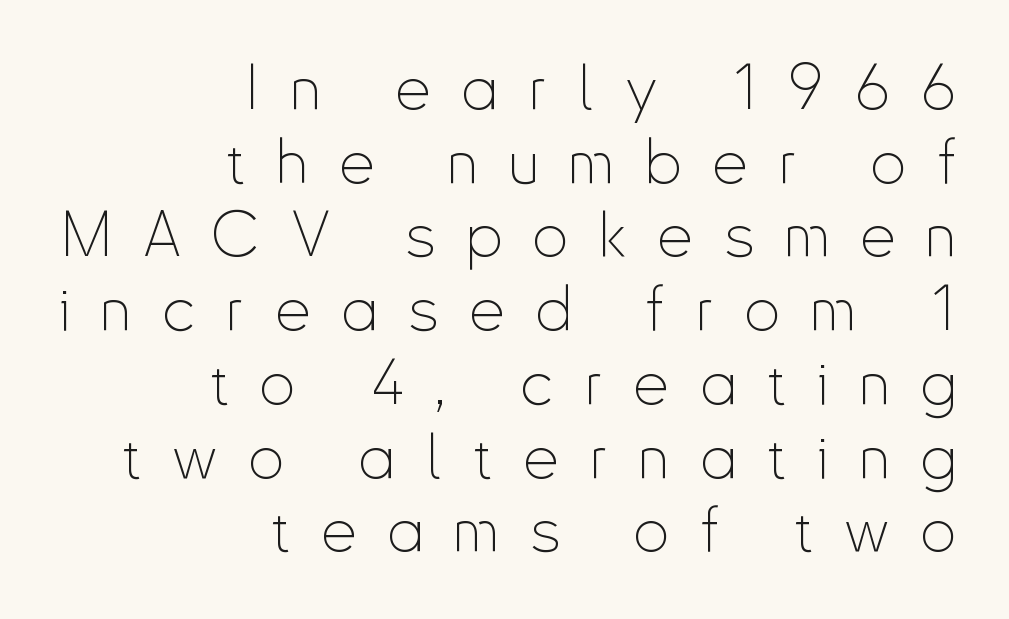
This sample uses an upright cut, with every glyph sitting square on the baseline. Stems and bowls with no extra thickness — not bold. Spacing verdict: proportional, widths tailored to each character. The rendering shows plain stroke endings on the letterforms — a sans-serif design. Clear beneath every line of the passage. The face used here is rendered with a markedly widened letterfit.
